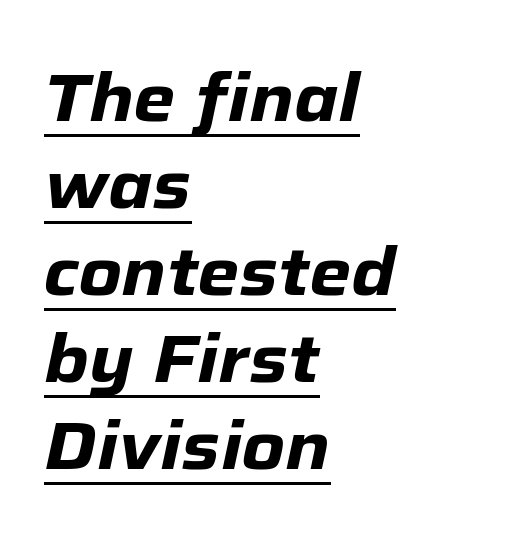
{"italic": "yes", "lean": "right", "slant_degrees": 12, "bold": "yes", "weight": "heavy", "width": "normal", "stroke_contrast": "low", "x_height": "medium", "monospaced": "no", "underline": "yes", "align": "left", "line_spacing": "normal", "line_spacing_ratio": 1.3, "letter_spacing": "normal", "letter_spacing_em": 0.0, "glyph_px": 67}
